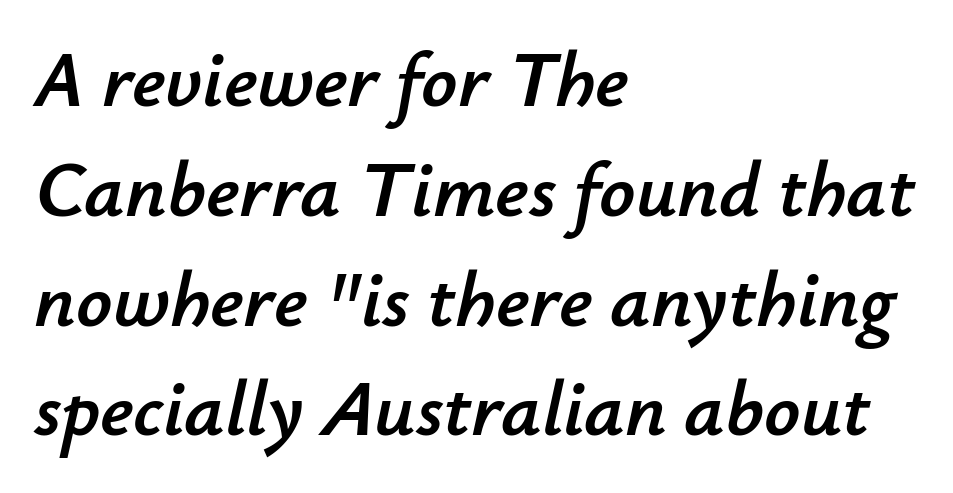
The image shows 79 px text type, italic (leaning right); set left-aligned, normal line spacing (1.39x), normal letter spacing, not underlined; low stroke contrast and a small x-height.
